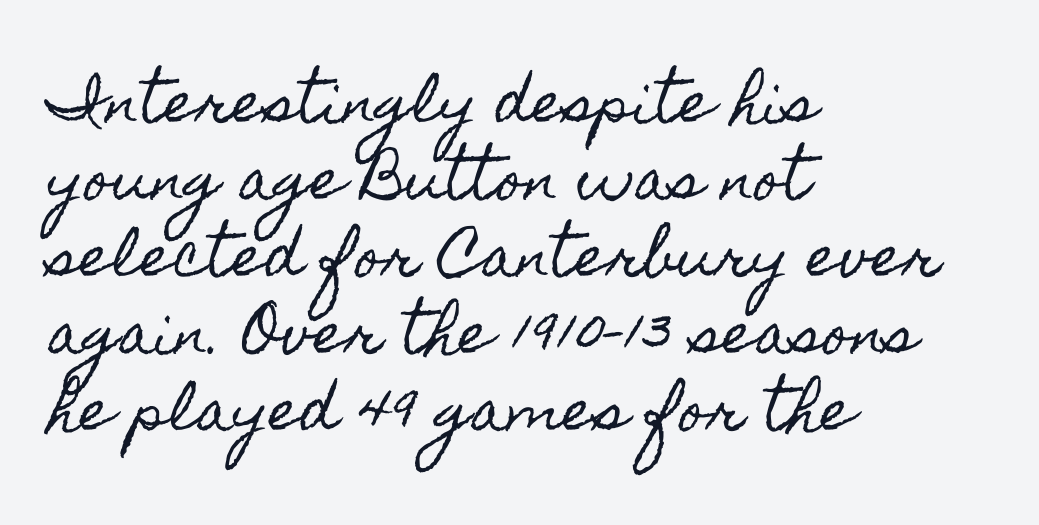
Q: Is the text italic (slanted)? A: Yes.
Q: Is the text underlined? A: No.
Q: How is the paragraph aligned? A: Left-aligned.
Q: Is the spacing between letters normal or unusually wide? A: Normal.
Q: Is the spacing between lines tight, normal or loose? A: Normal.
Q: Width (condensed, normal, or wide)? A: Condensed.
Q: x-height? A: Small.
Q: Monospaced? A: No.
